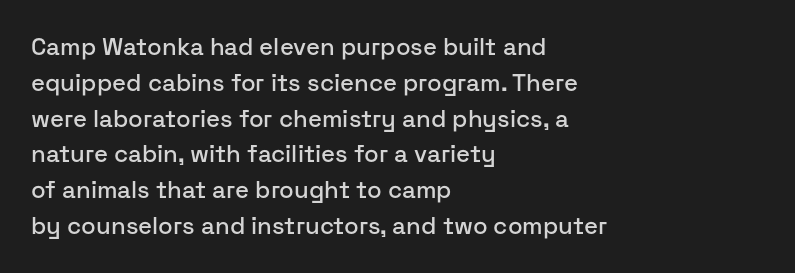
The image shows 24 px text type, upright; set left-aligned, normal line spacing (1.49x), normal letter spacing, not underlined.
